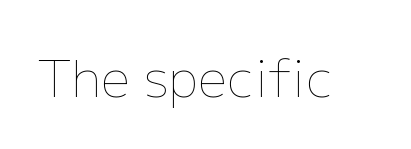
Q: Is the text bold? A: No.
Q: Is the text italic (slanted)? A: No, it is upright.
Q: Is the text underlined? A: No.
Q: Is the spacing between letters normal or unusually wide? A: Normal.
Q: Width (condensed, normal, or wide)? A: Normal.
Q: Stroke contrast? A: Low.
Q: x-height? A: Medium.
Q: Monospaced? A: No.
